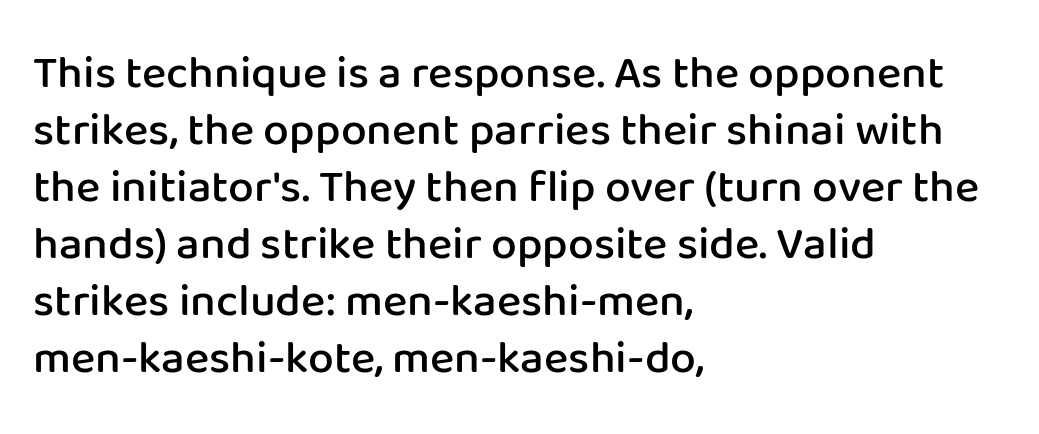
Q: Is the text bold? A: Semi-bold.
Q: Is the text italic (slanted)? A: No, it is upright.
Q: Is the typeface a serif or a sans-serif typeface? A: Sans-serif.
Q: Is the text underlined? A: No.
Q: How is the paragraph aligned? A: Left-aligned.
Q: Is the spacing between letters normal or unusually wide? A: Normal.
Q: Width (condensed, normal, or wide)? A: Normal.
Q: Stroke contrast? A: Low.
Q: x-height? A: Medium.
Q: Monospaced? A: No.
